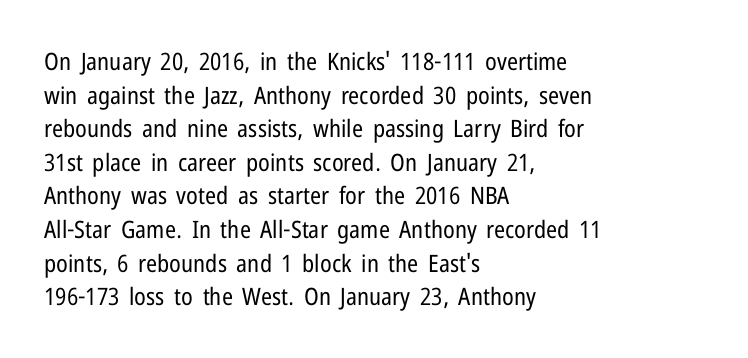
{"italic": "no", "bold": "no", "underline": "no", "align": "left", "line_spacing": "normal", "line_spacing_ratio": 1.4, "letter_spacing": "normal", "letter_spacing_em": 0.0, "glyph_px": 24}
